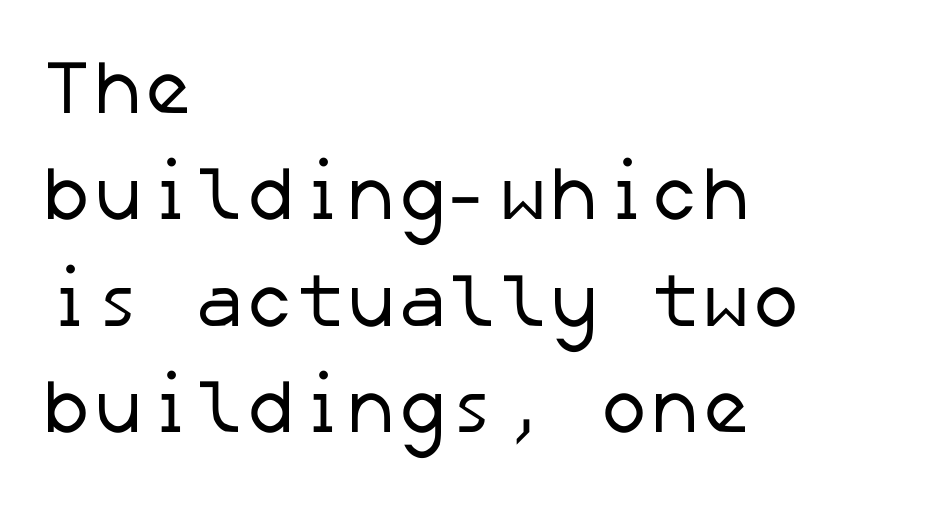
{"serif": "no", "bold": "no", "weight": "regular", "width": "normal", "stroke_contrast": "low", "x_height": "medium", "underline": "no", "align": "left", "line_spacing": "normal", "line_spacing_ratio": 1.4, "letter_spacing": "normal", "letter_spacing_em": 0.0, "glyph_px": 76}
